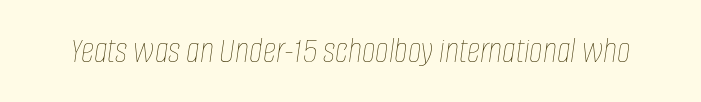
The image shows 37 px thin, condensed type, italic (leaning right); set normal letter spacing, not underlined; low stroke contrast and a large x-height.
